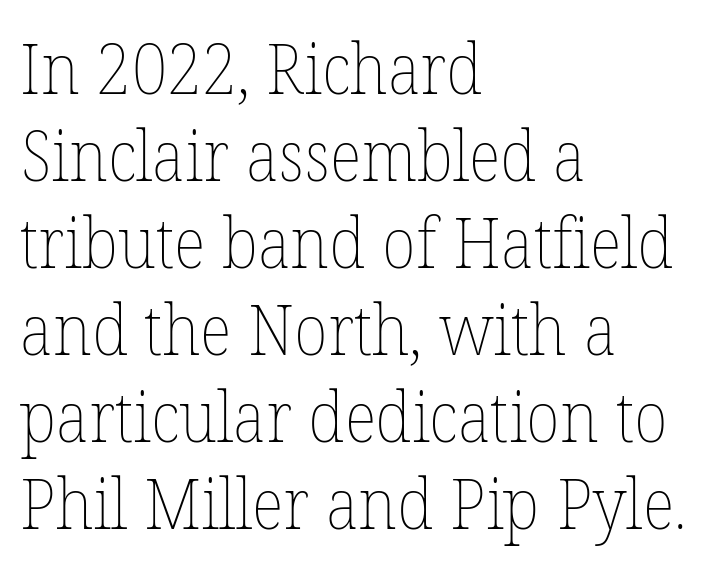
{"italic": "no", "bold": "no", "weight": "thin", "width": "normal", "stroke_contrast": "low", "x_height": "medium", "monospaced": "no", "underline": "no", "align": "left", "line_spacing": "normal", "line_spacing_ratio": 1.26, "letter_spacing": "normal", "letter_spacing_em": 0.0, "glyph_px": 69}
